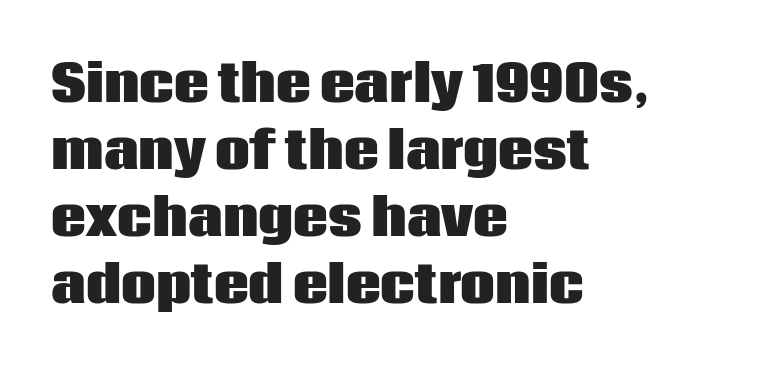
The image shows 49 px heavy sans-serif type, upright; set left-aligned, normal line spacing (1.37x), normal letter spacing, not underlined; low stroke contrast and a large x-height.
